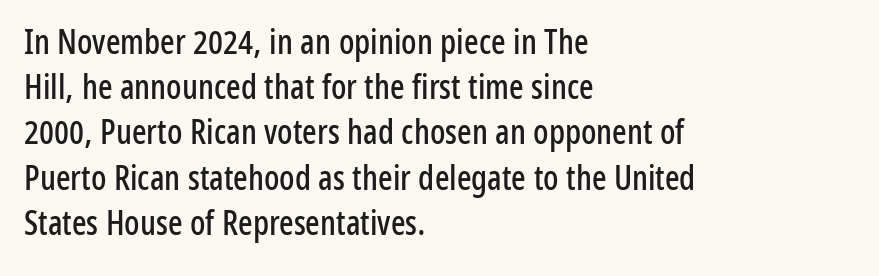
The image shows 34 px condensed sans-serif type, upright; set left-aligned, normal line spacing (1.33x), normal letter spacing, not underlined; low stroke contrast and a medium x-height.
